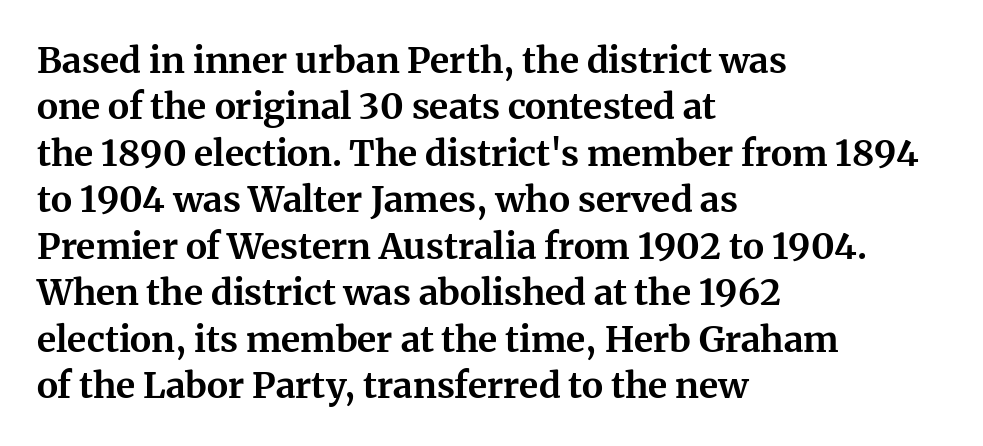
The image shows 36 px bold serif type, upright; set left-aligned, normal line spacing (1.29x), normal letter spacing, not underlined; medium stroke contrast and a medium x-height.
